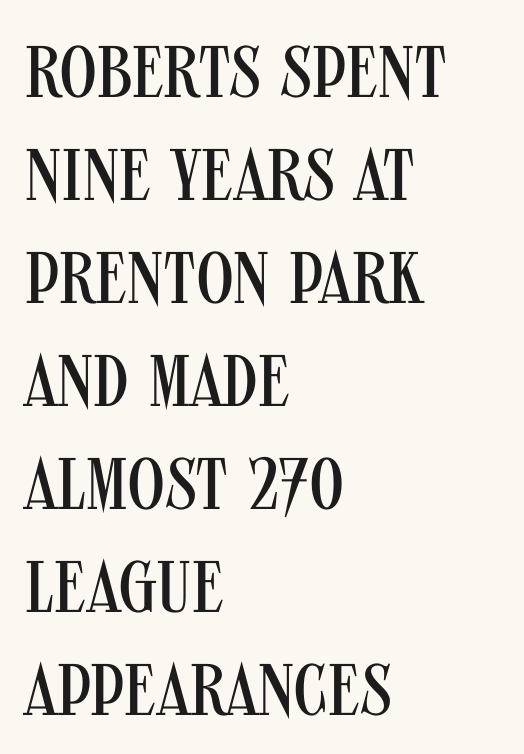
Standard letterfit; no display-style spreading of the glyphs. Horizontal alignment here is leftward, the default for most running prose. The font is comparable to plain body text, perhaps lighter. A clean baseline with only descenders dipping below it.
